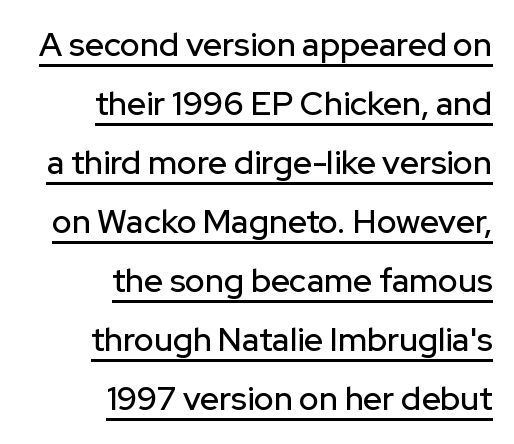
No italicization has been applied; the sample stays upright. These lines keep a tight, regular rhythm from letter to letter. A student would call this right alignment; a typographer would say flush right, rag left. The rendering uses the underline text-decoration.
